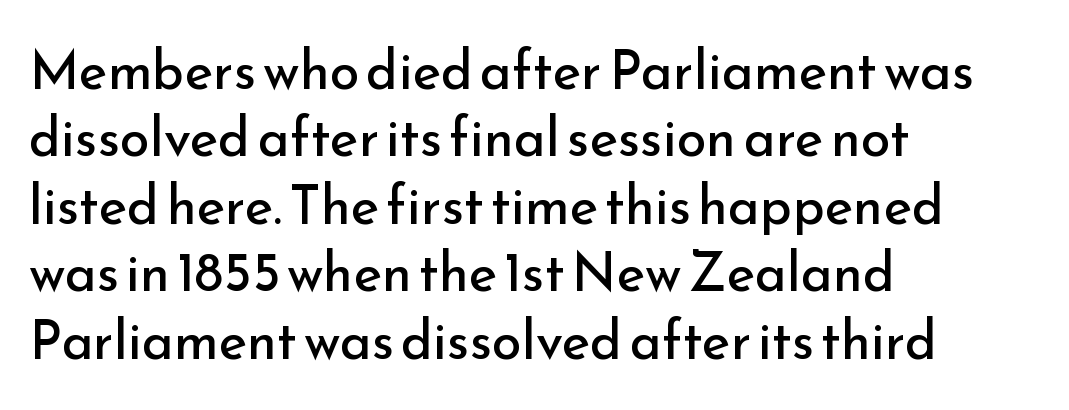
Note the varied advance widths — an 'i' is clearly narrower than an 'm'. Does the type have serifs? No, each stem ends abruptly. Baseline-to-baseline distance is the conventional proportion of letter height. Students, note that the glyphs here touch the page at normal intervals. The lettering stays uniformly vertical, giving the passage a roman look. A bare baseline throughout the passage.
